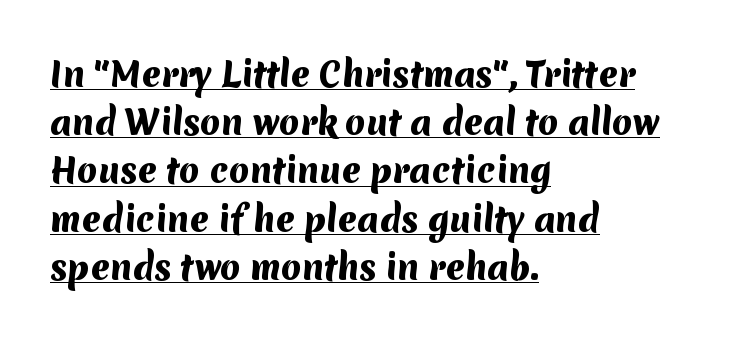
The image shows 33 px heavy sans-serif type; set left-aligned, normal line spacing (1.46x), normal letter spacing, underlined; medium stroke contrast and a medium x-height.
